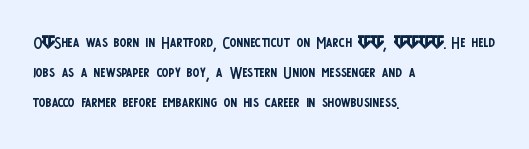
Compared with typical body copy, the letter spacing here is the same. The text block is weighted toward the left margin, trailing off unevenly rightward. The foot of each line stays bare and open. Evenly set lines give the paragraph a standard silhouette. Stroke thickness stays within the range of a standard reading face or lighter.
